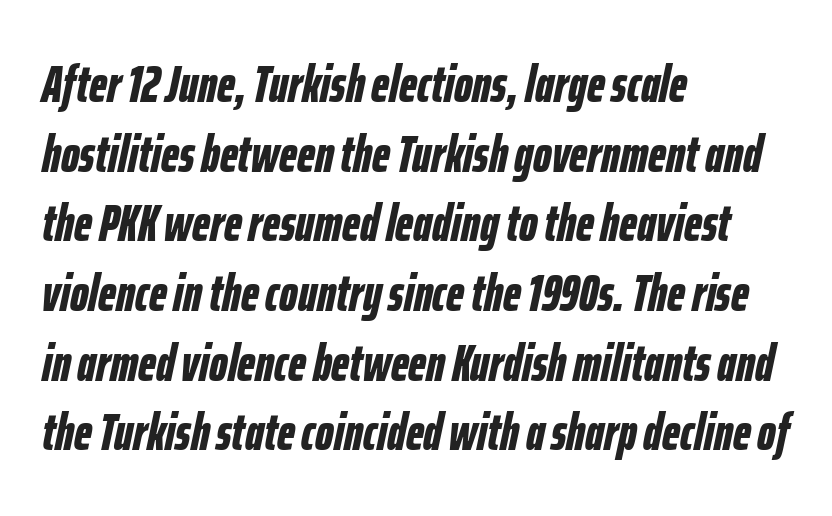
The image shows 52 px bold, condensed type, italic (leaning right); set left-aligned, normal line spacing (1.34x), normal letter spacing, not underlined; low stroke contrast and a medium x-height.
